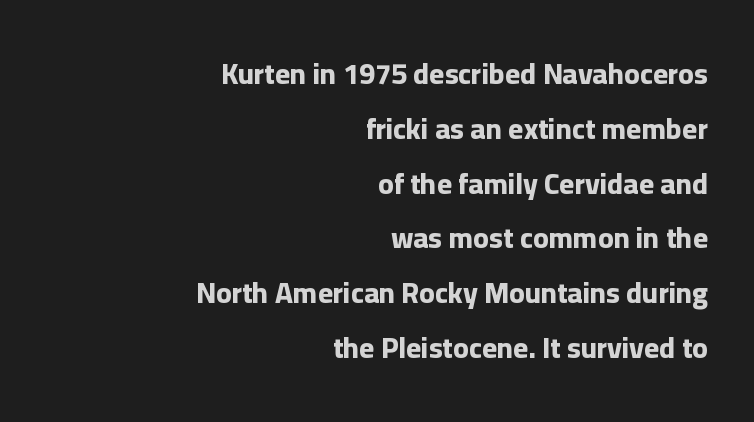
The image shows 29 px bold sans-serif type, upright; set right-aligned, line spacing 1.89x, normal letter spacing, not underlined; low stroke contrast and a medium x-height.
